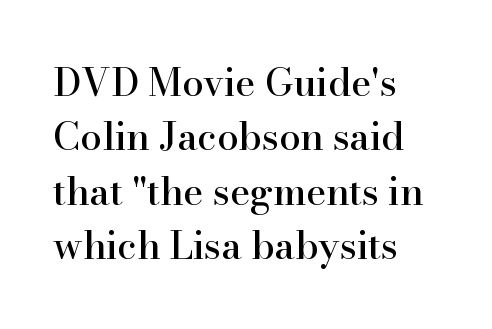
Q: Is the text italic (slanted)? A: No, it is upright.
Q: Is the typeface a serif or a sans-serif typeface? A: Serif.
Q: Is the text underlined? A: No.
Q: How is the paragraph aligned? A: Left-aligned.
Q: Is the spacing between letters normal or unusually wide? A: Normal.
Q: Is the spacing between lines tight, normal or loose? A: Normal.
Q: Width (condensed, normal, or wide)? A: Normal.
Q: Stroke contrast? A: High.
Q: x-height? A: Small.
Q: Monospaced? A: No.
